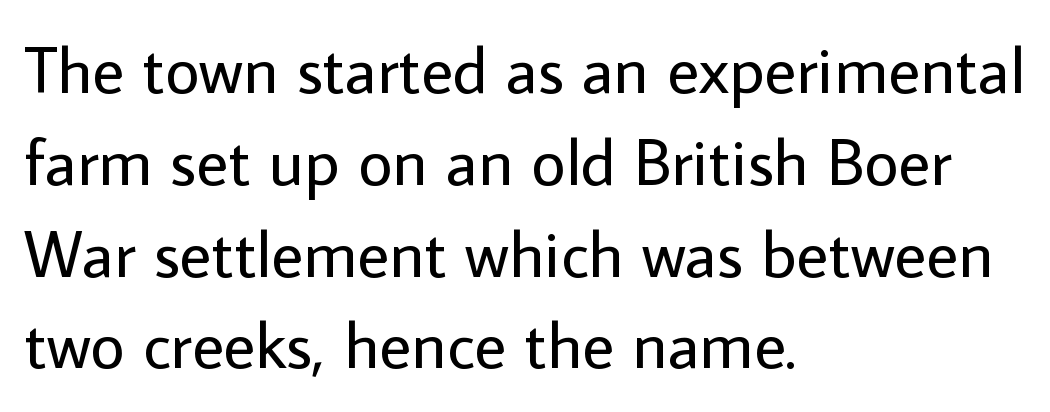
{"serif": "no", "italic": "no", "bold": "no", "weight": "regular", "width": "normal", "stroke_contrast": "low", "x_height": "medium", "monospaced": "no", "underline": "no", "align": "left", "line_spacing": "normal", "line_spacing_ratio": 1.37, "letter_spacing": "normal", "letter_spacing_em": 0.0, "glyph_px": 67}
